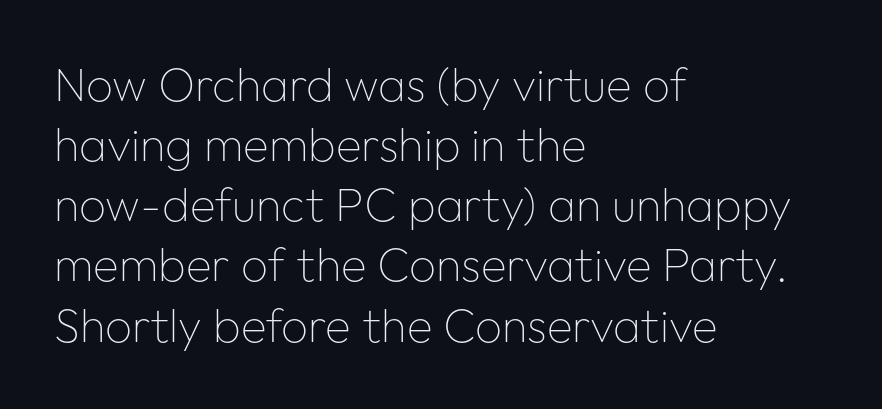
Q: Is the text bold? A: No.
Q: Is the text italic (slanted)? A: No, it is upright.
Q: Is the typeface a serif or a sans-serif typeface? A: Sans-serif.
Q: Is the text underlined? A: No.
Q: How is the paragraph aligned? A: Left-aligned.
Q: Is the spacing between letters normal or unusually wide? A: Normal.
Q: Is the spacing between lines tight, normal or loose? A: Normal.
Q: Width (condensed, normal, or wide)? A: Normal.
Q: Stroke contrast? A: Low.
Q: x-height? A: Medium.
Q: Monospaced? A: No.
